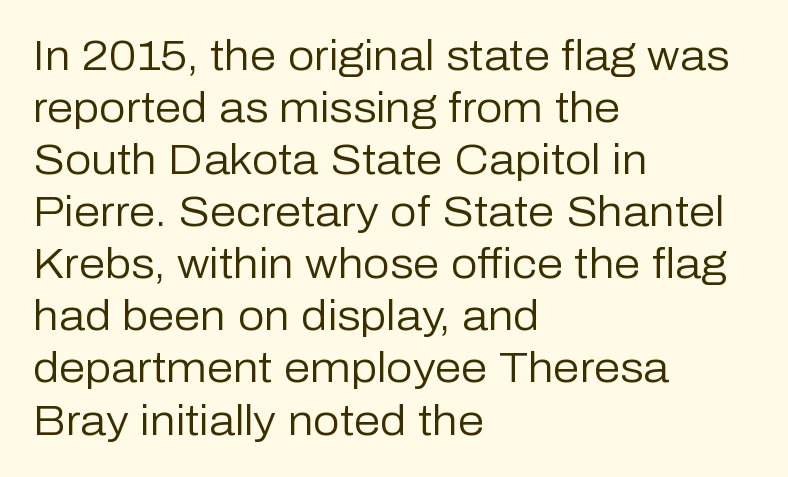
Q: Is the text bold? A: No.
Q: Is the text italic (slanted)? A: No, it is upright.
Q: Is the typeface a serif or a sans-serif typeface? A: Sans-serif.
Q: Is the text underlined? A: No.
Q: How is the paragraph aligned? A: Left-aligned.
Q: Is the spacing between letters normal or unusually wide? A: Normal.
Q: Width (condensed, normal, or wide)? A: Normal.
Q: Stroke contrast? A: Low.
Q: x-height? A: Medium.
Q: Monospaced? A: No.
